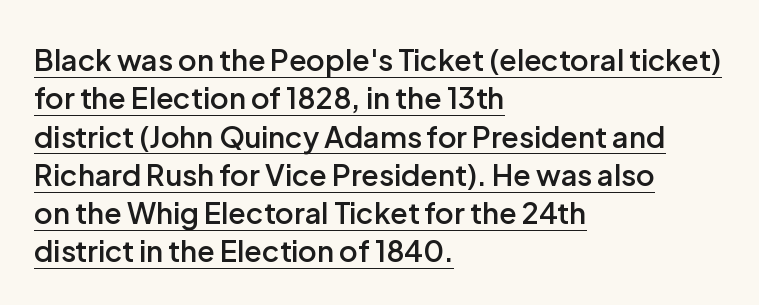
Q: Is the text bold? A: Semi-bold.
Q: Is the text italic (slanted)? A: No, it is upright.
Q: Is the typeface a serif or a sans-serif typeface? A: Sans-serif.
Q: Is the text underlined? A: Yes.
Q: How is the paragraph aligned? A: Left-aligned.
Q: Is the spacing between letters normal or unusually wide? A: Normal.
Q: Is the spacing between lines tight, normal or loose? A: Normal.
Q: Width (condensed, normal, or wide)? A: Normal.
Q: Stroke contrast? A: Low.
Q: x-height? A: Medium.
Q: Monospaced? A: No.
